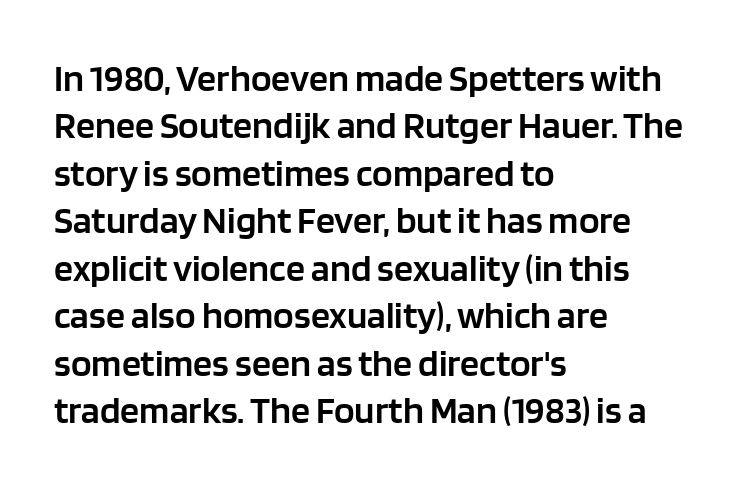
Q: Is the text bold? A: Semi-bold.
Q: Is the text italic (slanted)? A: No, it is upright.
Q: Is the typeface a serif or a sans-serif typeface? A: Sans-serif.
Q: Is the text underlined? A: No.
Q: How is the paragraph aligned? A: Left-aligned.
Q: Is the spacing between letters normal or unusually wide? A: Normal.
Q: Is the spacing between lines tight, normal or loose? A: Normal.
Q: Width (condensed, normal, or wide)? A: Normal.
Q: Stroke contrast? A: Low.
Q: x-height? A: Large.
Q: Monospaced? A: No.
